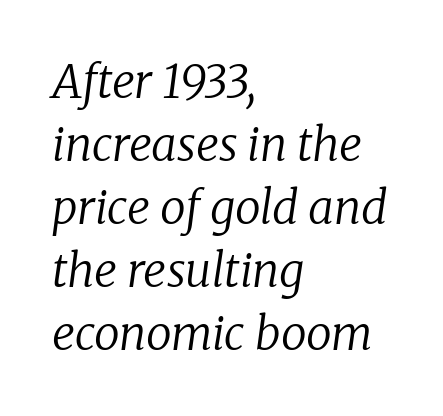
Q: Is the text bold? A: No.
Q: Is the text italic (slanted)? A: Yes, it leans right by about 8 degrees.
Q: Is the typeface a serif or a sans-serif typeface? A: Serif.
Q: Is the text underlined? A: No.
Q: How is the paragraph aligned? A: Left-aligned.
Q: Is the spacing between letters normal or unusually wide? A: Normal.
Q: Is the spacing between lines tight, normal or loose? A: Normal.
Q: Width (condensed, normal, or wide)? A: Normal.
Q: Stroke contrast? A: Low.
Q: x-height? A: Medium.
Q: Monospaced? A: No.
